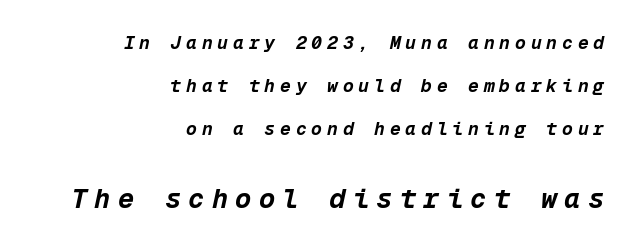
Q: Is the text bold? A: Yes.
Q: Is the text italic (slanted)? A: Yes, it leans right by about 12 degrees.
Q: Is the text underlined? A: No.
Q: How is the paragraph aligned? A: Right-aligned.
Q: Is the spacing between letters normal or unusually wide? A: Unusually wide.
Q: Is the spacing between lines tight, normal or loose? A: Loose.
Q: Which block of text is set in a larger size, the first (top) or the second (bottom)? A: The second (bottom) one.
